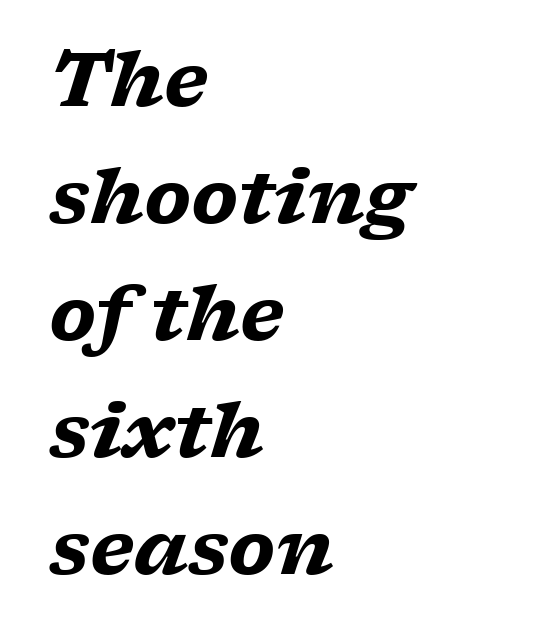
{"serif": "yes", "italic": "yes", "lean": "right", "slant_degrees": 17, "bold": "yes", "weight": "heavy", "width": "wide", "stroke_contrast": "low", "x_height": "medium", "monospaced": "no", "underline": "no", "align": "left", "line_spacing": "normal", "line_spacing_ratio": 1.58, "letter_spacing": "normal", "letter_spacing_em": 0.0, "glyph_px": 74}
